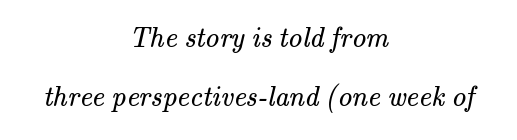
The image shows 28 px regular-weight serif type; set centered, loose line spacing (2.12x), normal letter spacing, not underlined; medium stroke contrast and a small x-height.
